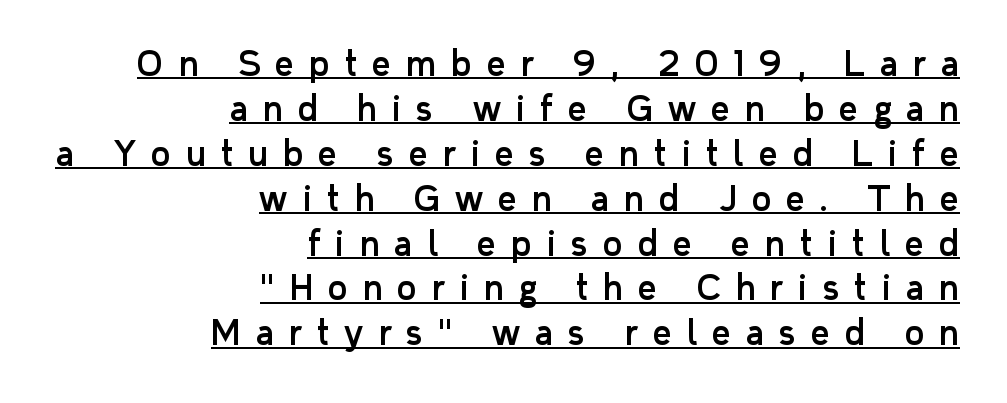
The image shows 33 px sans-serif type, upright; set right-aligned, normal line spacing (1.36x), unusually wide letter spacing (+0.46 em), underlined; low stroke contrast and a medium x-height.
